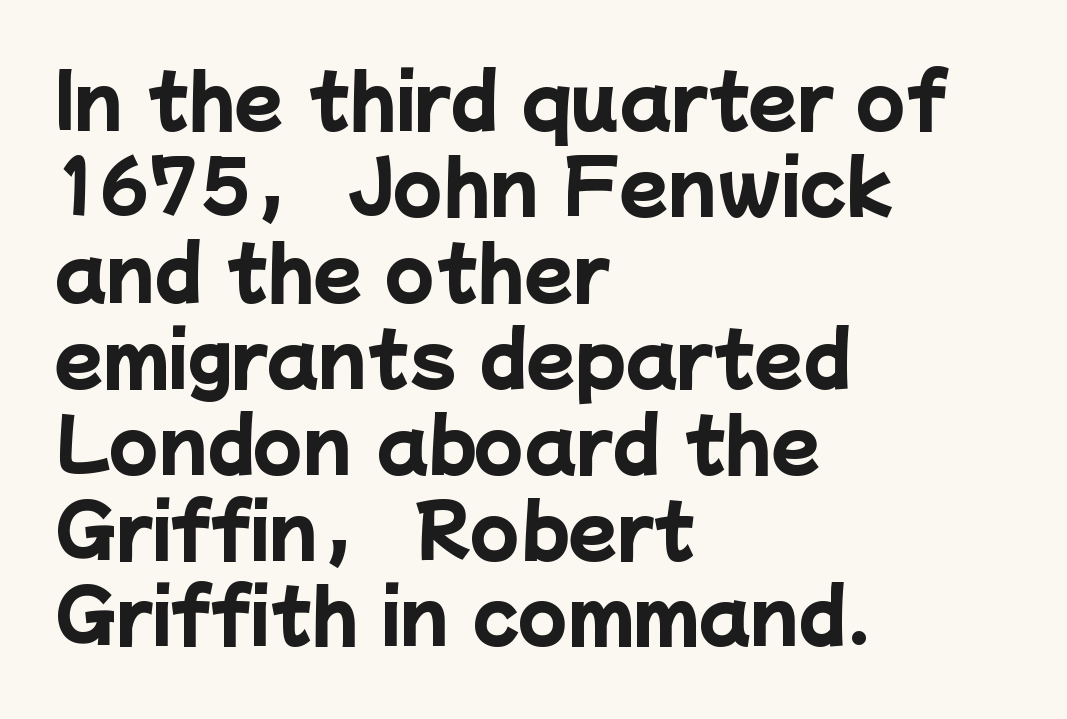
{"serif": "no", "bold": "yes", "weight": "heavy", "width": "normal", "stroke_contrast": "low", "x_height": "medium", "monospaced": "no", "underline": "no", "align": "left", "line_spacing_ratio": 1.21, "letter_spacing": "normal", "letter_spacing_em": 0.0, "glyph_px": 71}
